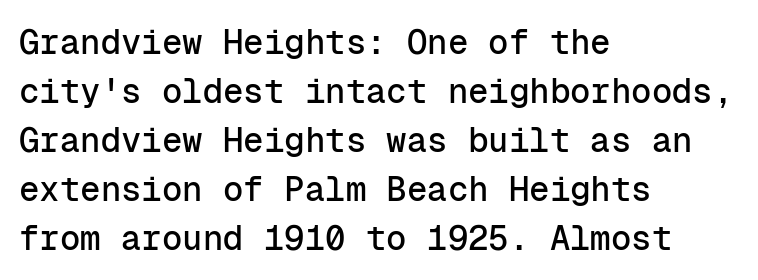
{"serif": "no", "italic": "no", "width": "normal", "stroke_contrast": "low", "x_height": "medium", "monospaced": "yes", "underline": "no", "align": "left", "line_spacing": "normal", "line_spacing_ratio": 1.44, "letter_spacing": "normal", "letter_spacing_em": 0.0, "glyph_px": 34}
